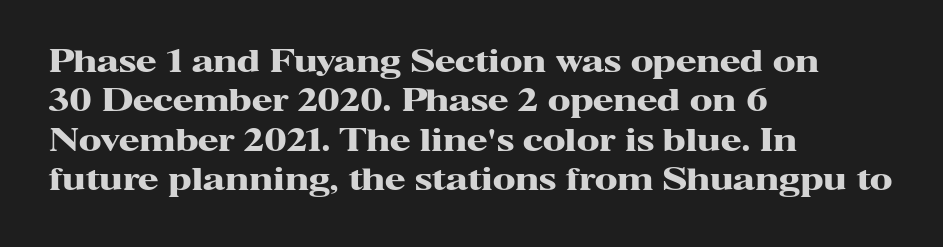
{"serif": "yes", "italic": "no", "bold": "yes", "weight": "heavy", "width": "wide", "stroke_contrast": "high", "x_height": "medium", "monospaced": "no", "underline": "no", "align": "left", "line_spacing": "normal", "line_spacing_ratio": 1.31, "letter_spacing": "normal", "letter_spacing_em": 0.0, "glyph_px": 30}
